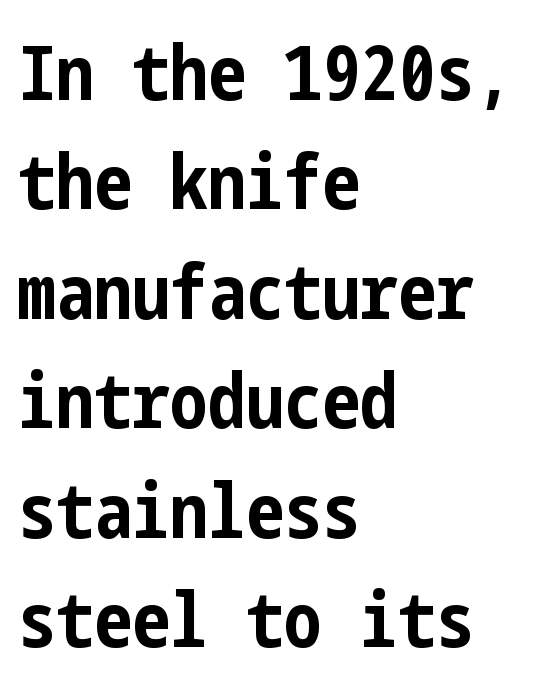
{"serif": "no", "italic": "no", "bold": "yes", "weight": "bold", "width": "condensed", "stroke_contrast": "low", "x_height": "medium", "underline": "no", "align": "left", "line_spacing": "normal", "line_spacing_ratio": 1.44, "letter_spacing": "normal", "letter_spacing_em": 0.0, "glyph_px": 76}
